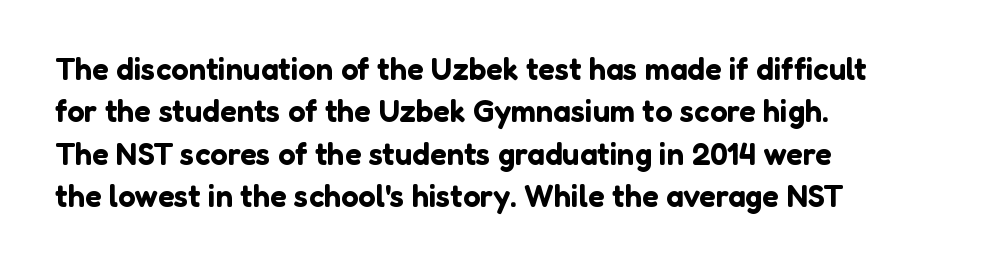
{"serif": "no", "italic": "no", "width": "normal", "stroke_contrast": "low", "x_height": "medium", "monospaced": "no", "underline": "no", "align": "left", "line_spacing": "normal", "line_spacing_ratio": 1.37, "letter_spacing": "normal", "letter_spacing_em": 0.0, "glyph_px": 31}
